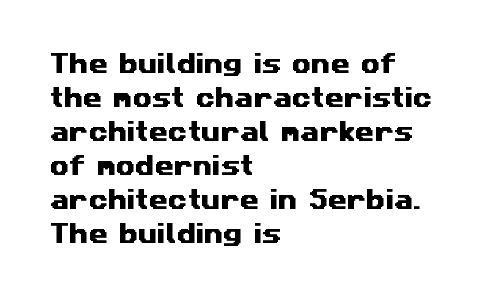
The image shows 22 px text type; set left-aligned, normal line spacing (1.55x), normal letter spacing, not underlined.
